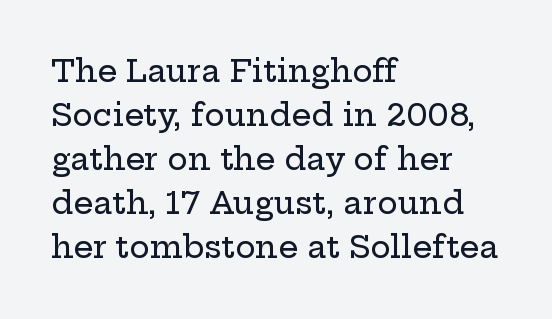
Little horizontal feet cap the strokes, marking this as serif type. Observe the ordinary spacing: letters are neighbours, not strangers. Each letter keeps its own natural width here, so spacing adapts to shape. The block of text has a typical density, with ordinary space between rows. The rag falls on the right side of this text block. The axis of the letterforms is exactly vertical.
